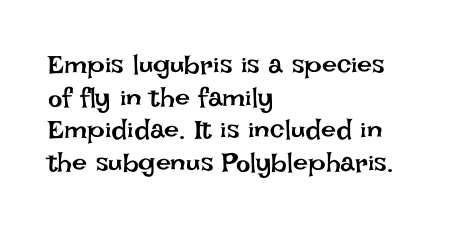
What stands out about the letter spacing? Nothing — it is the standard amount. This is not heavy type; no bold has been used. Just letters on the line, the space beneath them empty. Notice how the stems are strictly vertical — no italics here. This rendering uses left alignment, leaving the right contour irregular.
